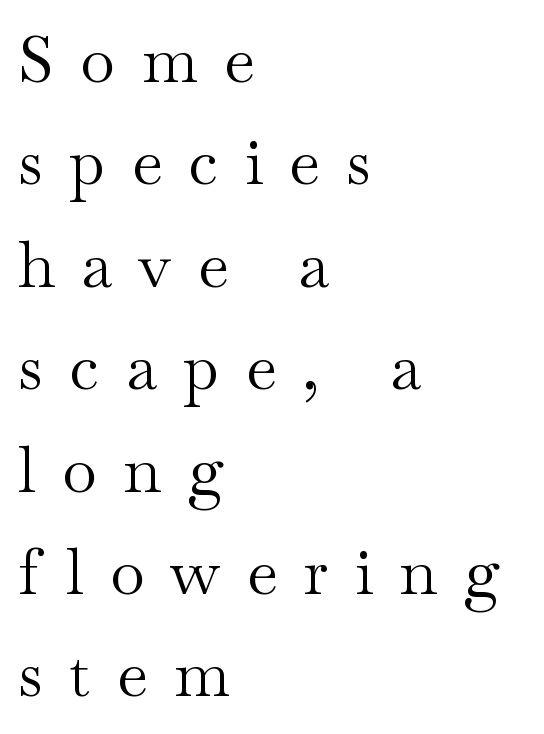
{"serif": "yes", "italic": "no", "bold": "no", "weight": "regular", "width": "wide", "stroke_contrast": "medium", "x_height": "small", "monospaced": "no", "underline": "no", "align": "left", "line_spacing": "normal", "line_spacing_ratio": 1.6, "letter_spacing": "wide", "letter_spacing_em": 0.41, "glyph_px": 64}
